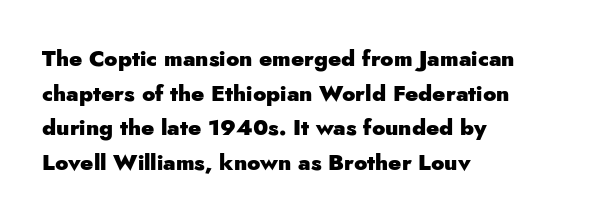
{"italic": "no", "bold": "yes", "underline": "no", "align": "left", "line_spacing": "normal", "line_spacing_ratio": 1.57, "letter_spacing": "normal", "letter_spacing_em": 0.0, "glyph_px": 22}
